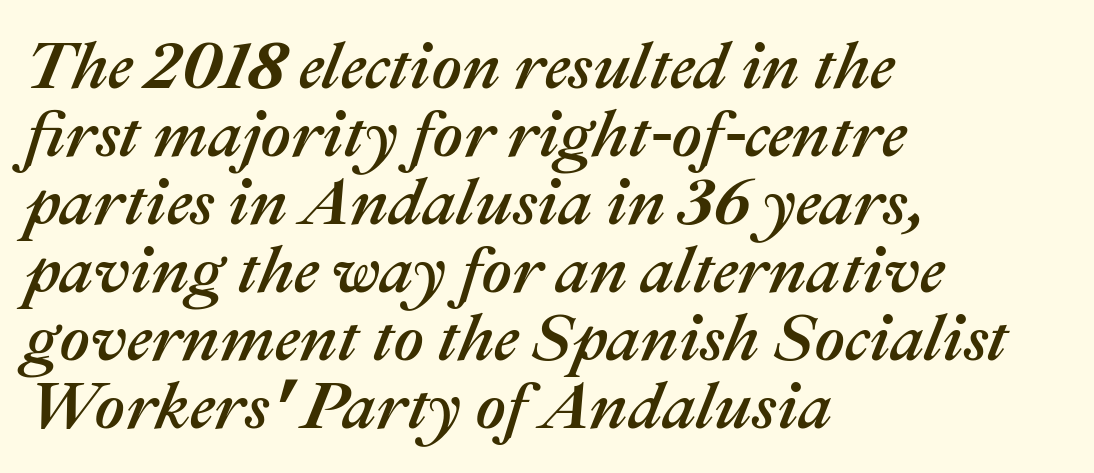
{"italic": "yes", "lean": "right", "slant_degrees": 22, "width": "normal", "stroke_contrast": "medium", "x_height": "medium", "monospaced": "no", "underline": "no", "align": "left", "line_spacing": "tight", "line_spacing_ratio": 1.03, "letter_spacing": "normal", "letter_spacing_em": 0.0, "glyph_px": 66}
